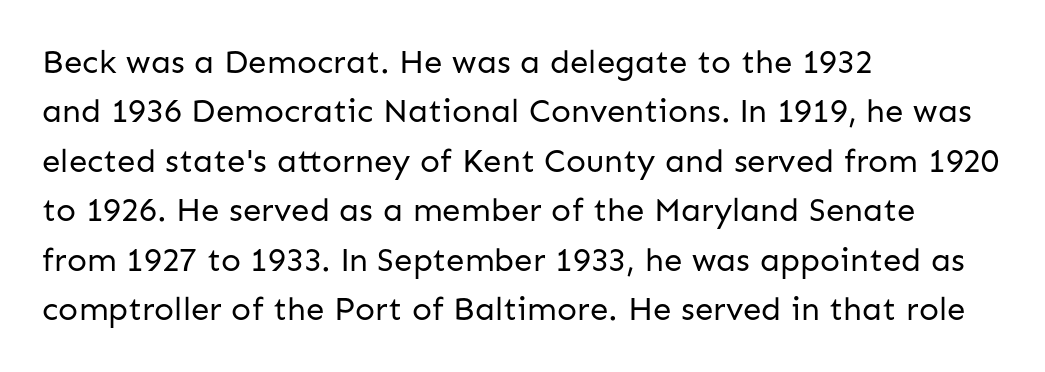
{"serif": "no", "italic": "no", "bold": "no", "weight": "regular", "width": "normal", "stroke_contrast": "low", "x_height": "medium", "monospaced": "no", "underline": "no", "align": "left", "line_spacing": "normal", "line_spacing_ratio": 1.5, "letter_spacing": "normal", "letter_spacing_em": 0.0, "glyph_px": 33}
